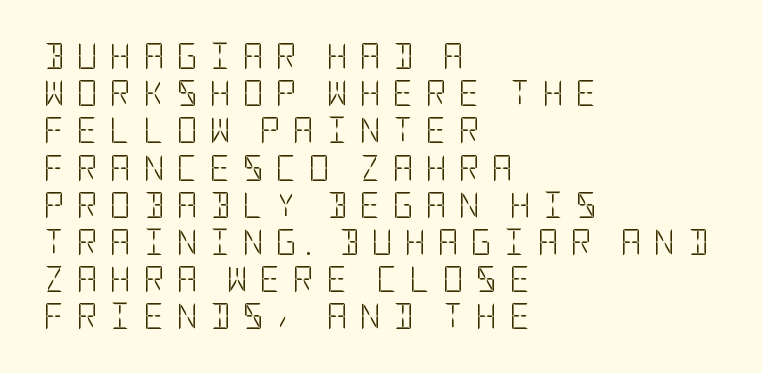
The face used here is rendered with a markedly widened letterfit. Weight class: somewhere from thin through regular. Decoration check: the copy has no underline. The rag falls on the right side of this text block.
